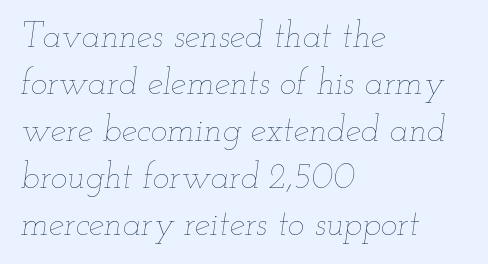
The image shows 35 px thin, wide type, italic (leaning right); set left-aligned, normal line spacing (1.34x), normal letter spacing, not underlined; low stroke contrast and a small x-height.
